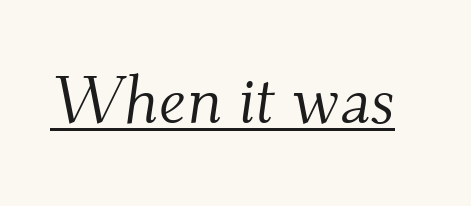
Think standard paragraph weight, or any step lighter than that. In designer terms, the underline attribute is active on this setting. To sum up the face: it has serifs. Here the glyphs are tracked normally, forming tight word shapes. The face used here has a pronounced slope to its letters.
